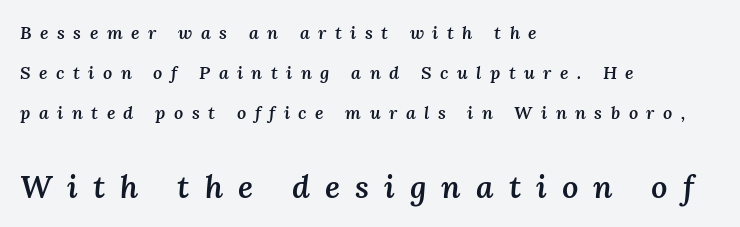
The image shows 32 px semibold type, italic (leaning right); set left-aligned, loose line spacing (2.21x), unusually wide letter spacing (+0.47 em), not underlined; the second (bottom) block is 1.78x larger; medium stroke contrast and a medium x-height.
